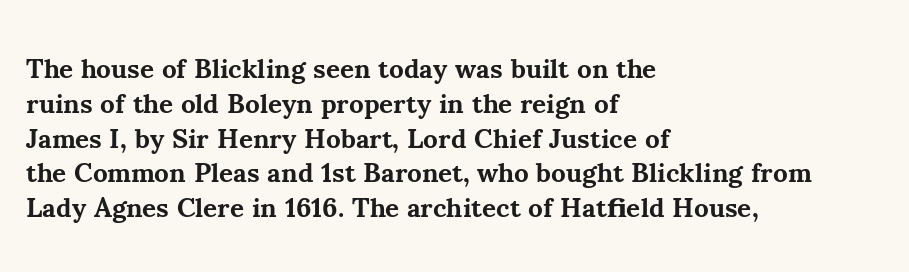
The words here are not underlined. Style check: upright. Typesetter's note: full bold, strokes at maximum text heaviness. Left-aligned paragraph, ragged on the right. One glance says typical: line gaps are just what's usual. Look at the tracking — it's just the regular setting, nothing added.
